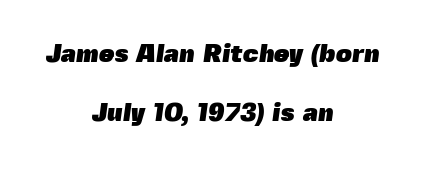
{"bold": "yes", "underline": "no", "align": "center", "line_spacing": "loose", "line_spacing_ratio": 2.35, "letter_spacing": "normal", "letter_spacing_em": 0.0, "glyph_px": 25}
